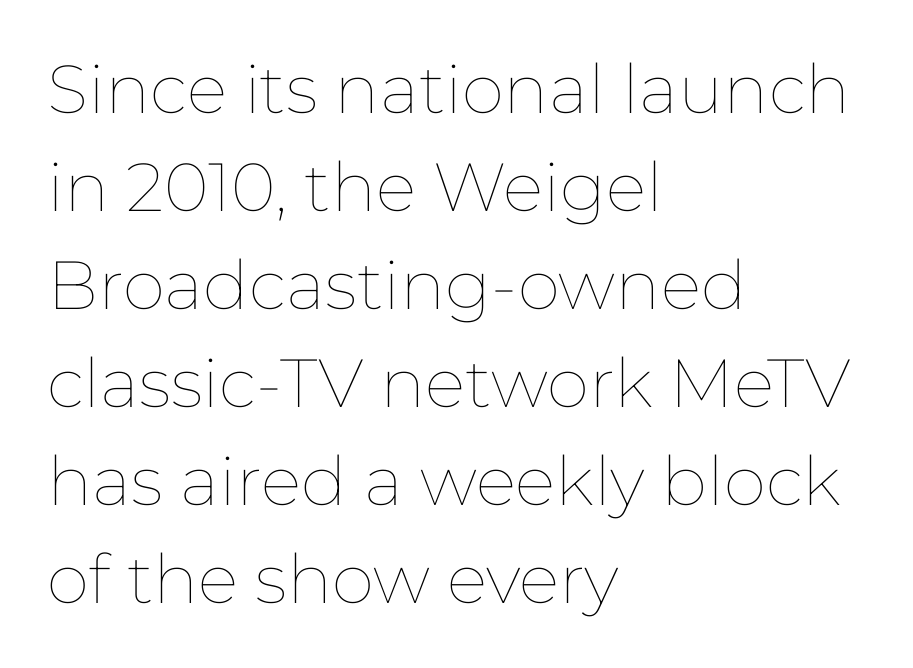
The space directly below the letters is spotless. Each word holds together tightly as a unit, with standard inter-letter gaps. The typesetter chose a ragged-right arrangement here. Heft: none added — not bold.
